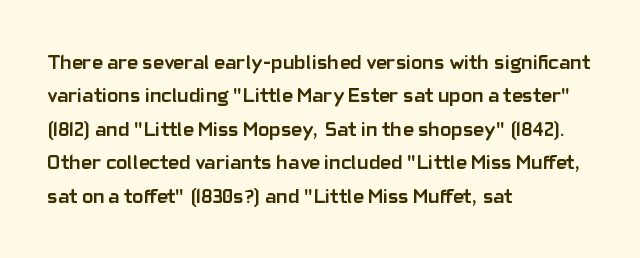
The image shows 21 px bold type, upright; set left-aligned, normal line spacing (1.59x), normal letter spacing, not underlined.
